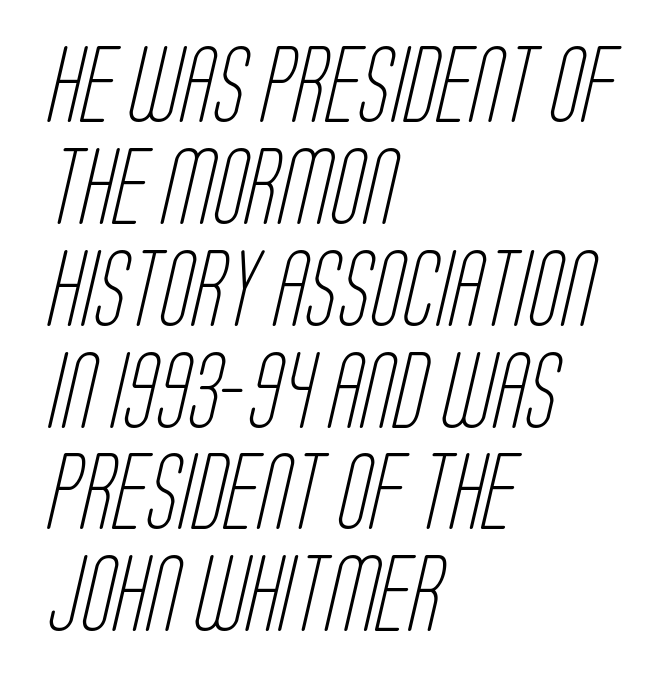
A light-to-regular cut is what we see here. Is this a fixed-width face? No — the glyphs have proportional, varying widths. The rendering anchors every line to the left-hand side. How would I describe the line gaps? Plain and ordinary. Beneath every word, the page is bare. Look at the tracking — it's just the regular setting, nothing added.
